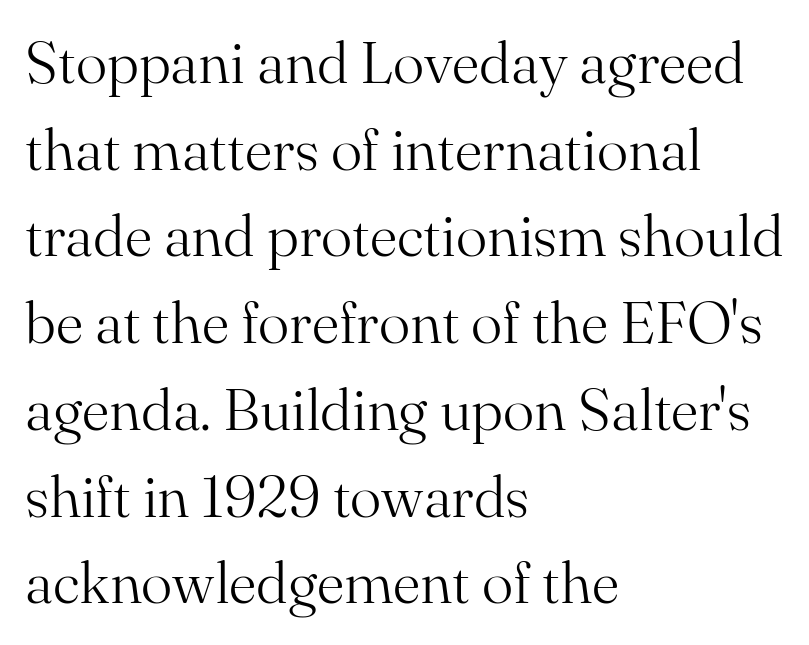
In terms of letterform style, serifs are clearly present. Here the glyphs are tracked normally, forming tight word shapes. Every row of glyphs begins at an identical x-position on the left. Quick note: interline space is typical.
